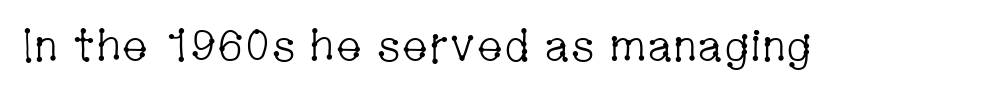
The image shows 45 px light, condensed serif type, upright; set normal letter spacing, not underlined; low stroke contrast and a medium x-height.
